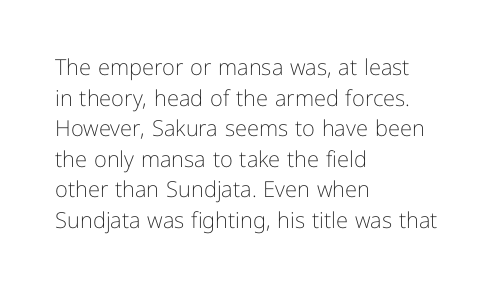
{"italic": "no", "bold": "no", "underline": "no", "align": "left", "line_spacing": "normal", "line_spacing_ratio": 1.39, "letter_spacing": "normal", "letter_spacing_em": 0.0, "glyph_px": 22}
